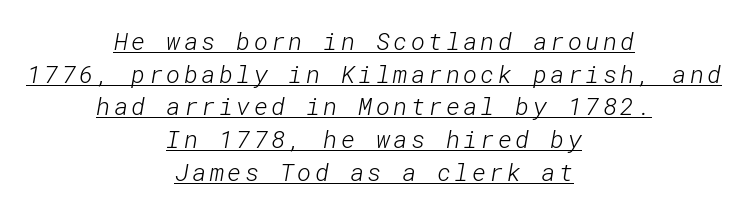
Q: Is the text bold? A: No.
Q: Is the text underlined? A: Yes.
Q: How is the paragraph aligned? A: Centered.
Q: Is the spacing between lines tight, normal or loose? A: Normal.
